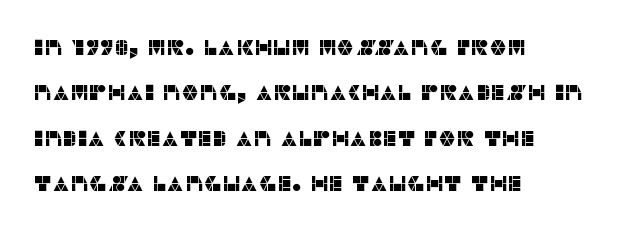
{"italic": "no", "underline": "no", "align": "left", "line_spacing": "loose", "line_spacing_ratio": 2.06, "letter_spacing": "normal", "letter_spacing_em": 0.0, "glyph_px": 22}
